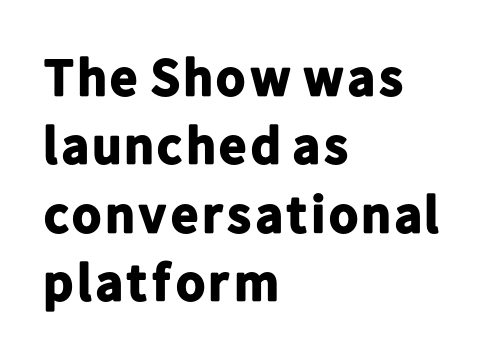
Q: Is the text bold? A: Yes.
Q: Is the text italic (slanted)? A: No, it is upright.
Q: Is the typeface a serif or a sans-serif typeface? A: Sans-serif.
Q: Is the text underlined? A: No.
Q: How is the paragraph aligned? A: Left-aligned.
Q: Is the spacing between letters normal or unusually wide? A: Normal.
Q: Is the spacing between lines tight, normal or loose? A: Normal.
Q: Width (condensed, normal, or wide)? A: Normal.
Q: Stroke contrast? A: Low.
Q: x-height? A: Medium.
Q: Monospaced? A: No.
